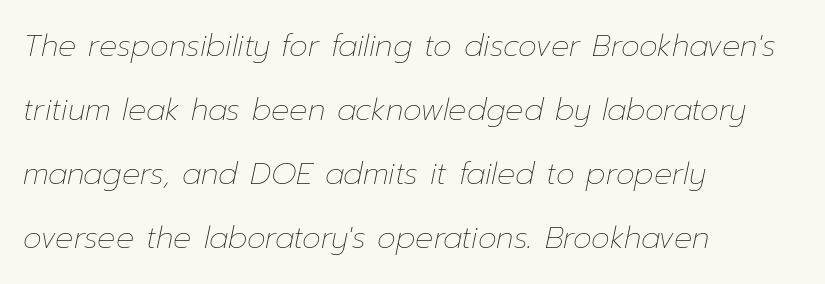
Q: Is the text bold? A: No.
Q: Is the text italic (slanted)? A: Yes, it leans right by about 12 degrees.
Q: Is the text underlined? A: No.
Q: How is the paragraph aligned? A: Left-aligned.
Q: Is the spacing between letters normal or unusually wide? A: Normal.
Q: Is the spacing between lines tight, normal or loose? A: Loose.
Q: Width (condensed, normal, or wide)? A: Normal.
Q: Stroke contrast? A: Low.
Q: x-height? A: Medium.
Q: Monospaced? A: No.
